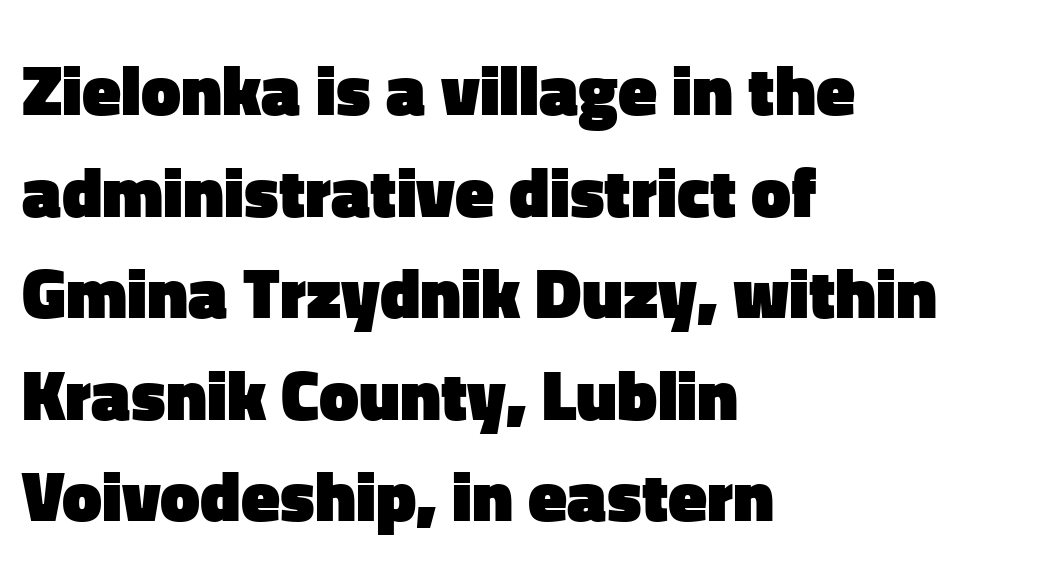
Visually the block forms a straight wall on the left and a jagged coastline on the right. What stands out about the letter spacing? Nothing — it is the standard amount. Normally led — the rows are evenly, conventionally spaced. The space directly below the letters is spotless.
